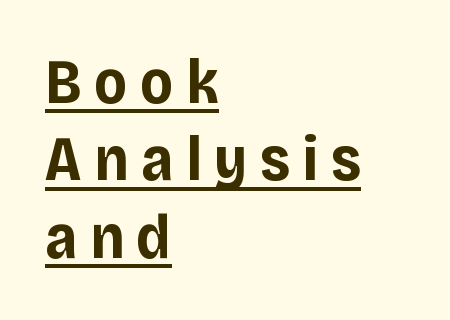
{"serif": "no", "italic": "no", "bold": "yes", "weight": "bold", "width": "normal", "stroke_contrast": "low", "x_height": "large", "monospaced": "no", "underline": "yes", "align": "left", "line_spacing": "normal", "line_spacing_ratio": 1.25, "letter_spacing": "wide", "letter_spacing_em": 0.2, "glyph_px": 62}
